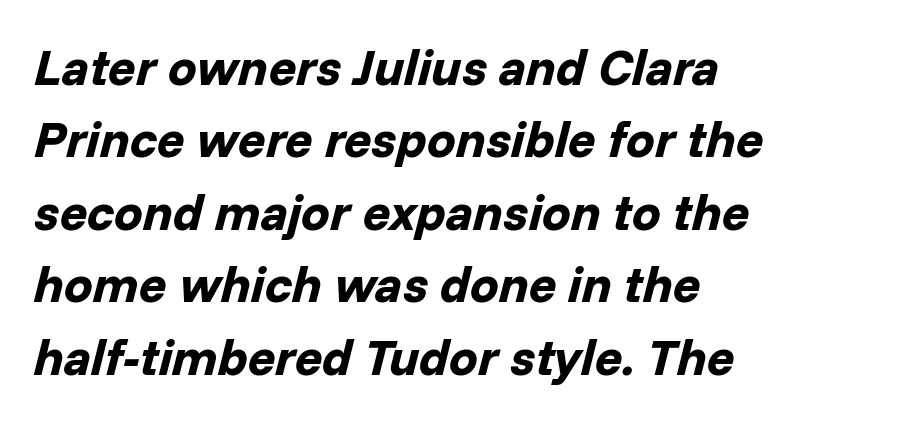
The image shows 51 px bold type, italic (leaning right); set left-aligned, normal line spacing (1.42x), normal letter spacing, not underlined; low stroke contrast and a medium x-height.
